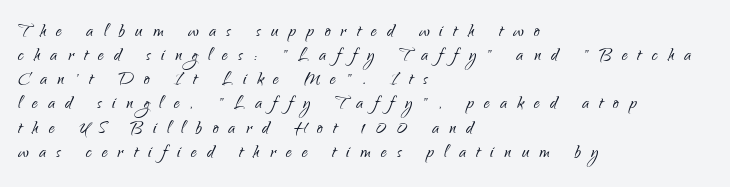
{"bold": "no", "underline": "no", "align": "left", "line_spacing": "tight", "line_spacing_ratio": 1.05, "letter_spacing": "wide", "letter_spacing_em": 0.45, "glyph_px": 23}
